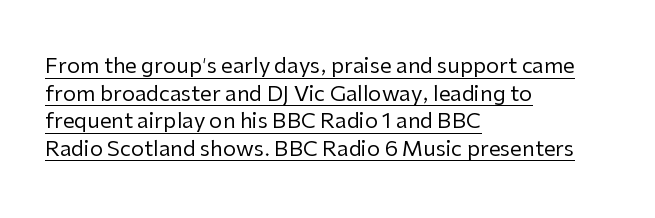
Here the glyphs are tracked normally, forming tight word shapes. This is underlined copy, the kind a proofreader might mark for attention. Posture: vertical. Notice how the passage keeps a crisp vertical edge on the left only.
